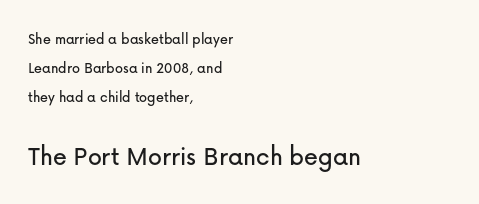
{"serif": "no", "italic": "no", "width": "normal", "stroke_contrast": "low", "x_height": "medium", "monospaced": "no", "underline": "no", "align": "left", "line_spacing_ratio": 1.81, "letter_spacing": "normal", "letter_spacing_em": 0.0, "larger_block": "second", "size_ratio": 1.75, "glyph_px": 28}
